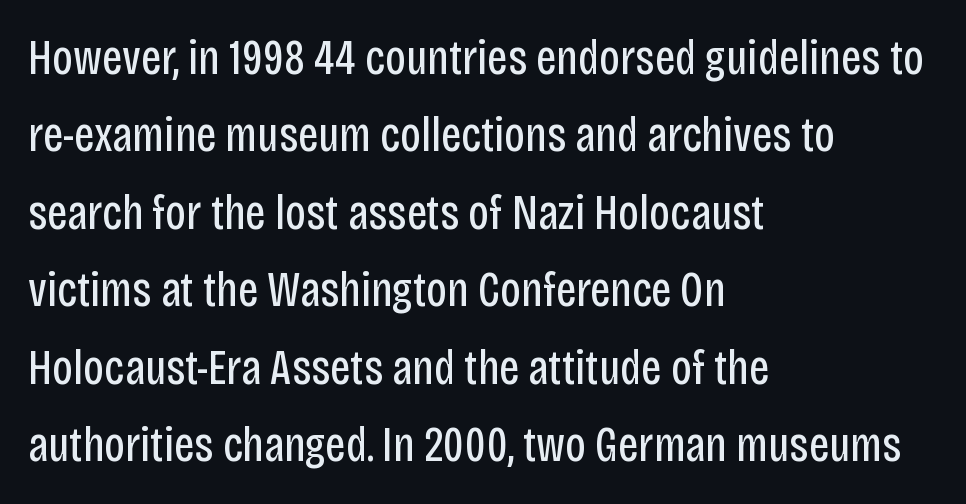
{"serif": "no", "italic": "no", "bold": "no", "weight": "regular", "width": "condensed", "stroke_contrast": "low", "x_height": "large", "monospaced": "no", "underline": "no", "align": "left", "line_spacing": "normal", "line_spacing_ratio": 1.58, "letter_spacing": "normal", "letter_spacing_em": 0.0, "glyph_px": 49}
